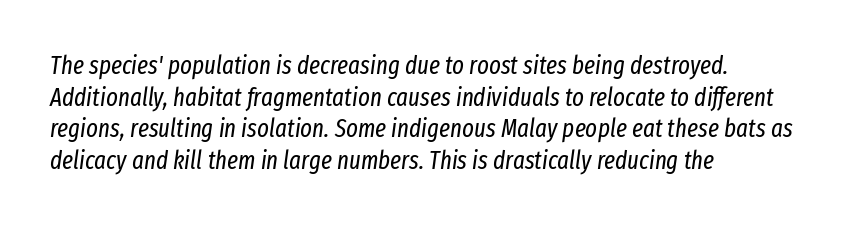
Q: Is the text bold? A: No.
Q: Is the text italic (slanted)? A: Yes, it leans right by about 8 degrees.
Q: Is the text underlined? A: No.
Q: How is the paragraph aligned? A: Left-aligned.
Q: Is the spacing between letters normal or unusually wide? A: Normal.
Q: Is the spacing between lines tight, normal or loose? A: Normal.
